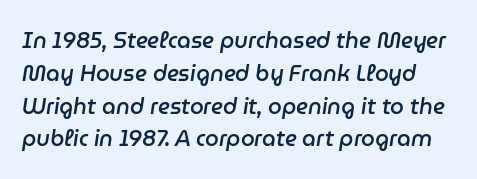
Moderately thickened strokes mark this as semibold type. Glyph-to-glyph distance matches everyday printed text. The text carries the slant typical of an italic or oblique font. Check under the words: just untouched page.
